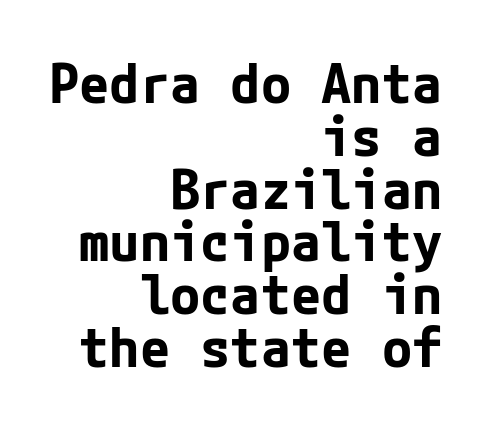
Q: Is the text bold? A: Yes.
Q: Is the text italic (slanted)? A: No, it is upright.
Q: Is the typeface a serif or a sans-serif typeface? A: Sans-serif.
Q: Is the text underlined? A: No.
Q: How is the paragraph aligned? A: Right-aligned.
Q: Is the spacing between letters normal or unusually wide? A: Normal.
Q: Is the spacing between lines tight, normal or loose? A: Tight.
Q: Width (condensed, normal, or wide)? A: Normal.
Q: Stroke contrast? A: Low.
Q: x-height? A: Medium.
